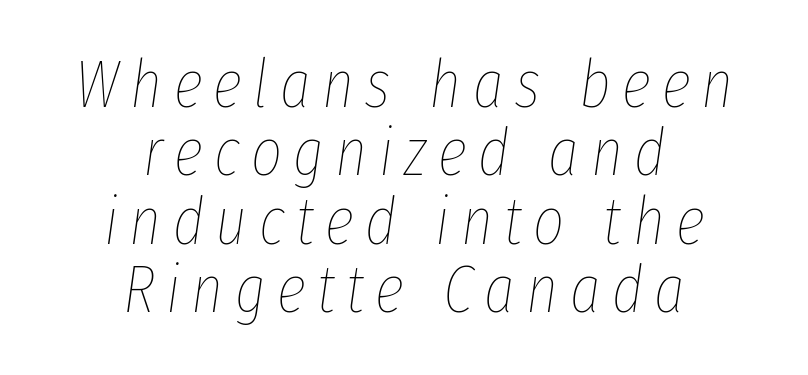
The image shows 67 px thin, condensed type, italic (leaning right); set centered, tight line spacing (1.02x), not underlined; low stroke contrast and a medium x-height.
